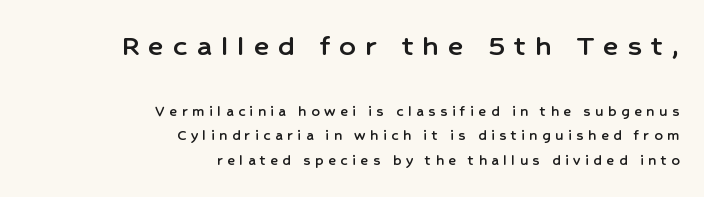
The image shows 32 px sans-serif type, upright; set right-aligned, normal line spacing (1.56x), unusually wide letter spacing (+0.29 em), not underlined; the first (top) block is 2.0x larger; low stroke contrast and a medium x-height.
